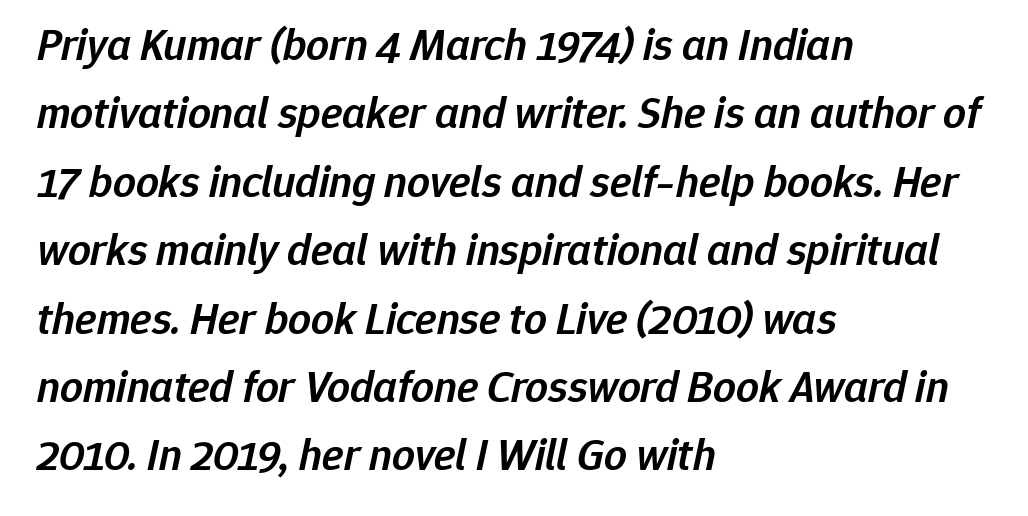
The image shows 45 px semibold type, italic (leaning right); set left-aligned, normal line spacing (1.52x), normal letter spacing, not underlined; low stroke contrast and a medium x-height.
